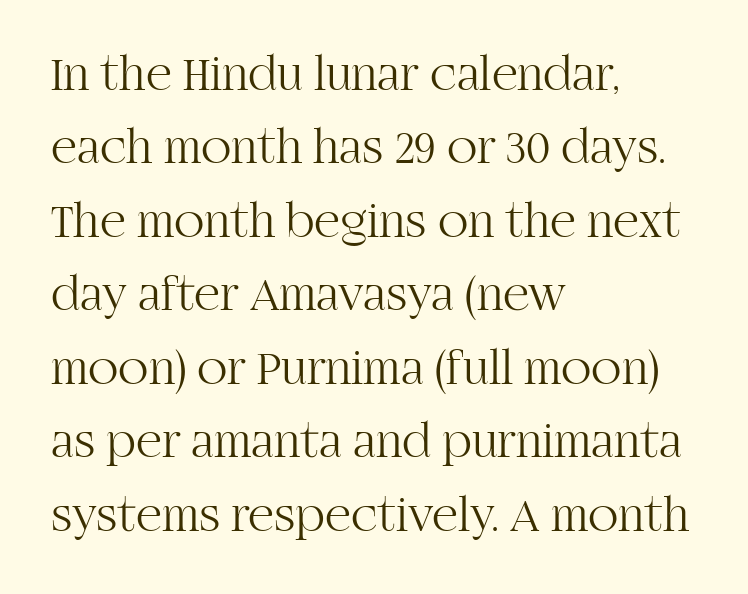
The image shows 50 px light serif type, upright; set left-aligned, normal line spacing (1.47x), normal letter spacing, not underlined; high stroke contrast and a large x-height.
